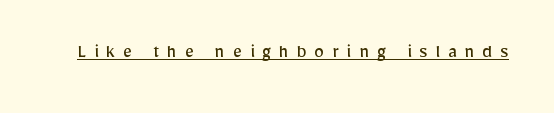
A typographer would call this underscored text. Letters have the restrained weight of plain body copy at most. Someone cranked the tracking dial way up on this one. A roman cut, with each character standing at attention.
